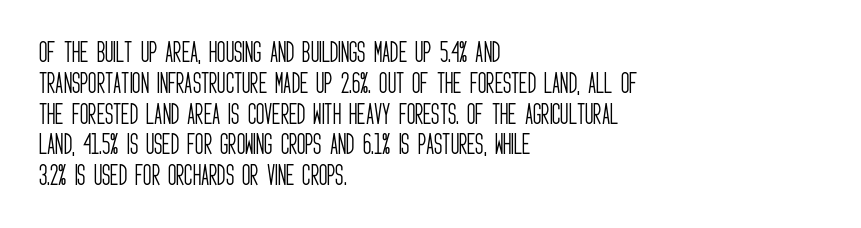
{"italic": "no", "bold": "no", "underline": "no", "align": "left", "line_spacing": "normal", "line_spacing_ratio": 1.34, "letter_spacing": "normal", "letter_spacing_em": 0.0, "glyph_px": 23}
